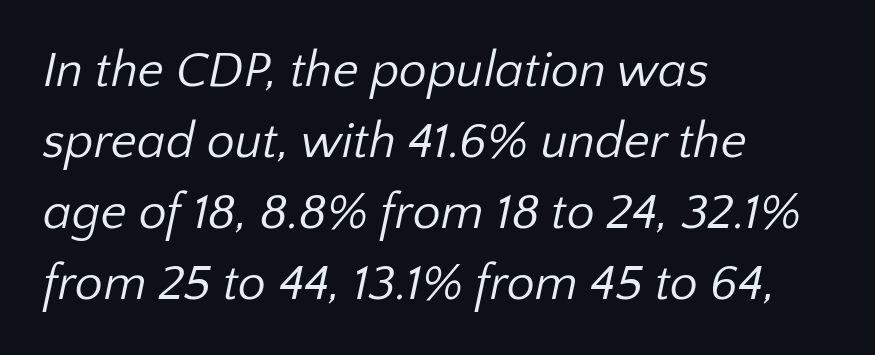
Standard letterfit; no display-style spreading of the glyphs. Ink coverage per letter is moderate at most. Serifs: no, the terminals of the letterforms are clean. Teacher's note: observe the even left margin — that is flush-left alignment. The space beneath each line is pristine and unruled.
